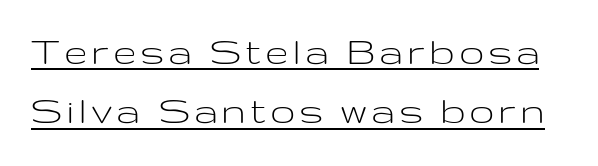
{"serif": "no", "italic": "no", "bold": "no", "weight": "light", "width": "wide", "stroke_contrast": "low", "x_height": "medium", "monospaced": "no", "underline": "yes", "line_spacing": "normal", "line_spacing_ratio": 1.38, "glyph_px": 43}
